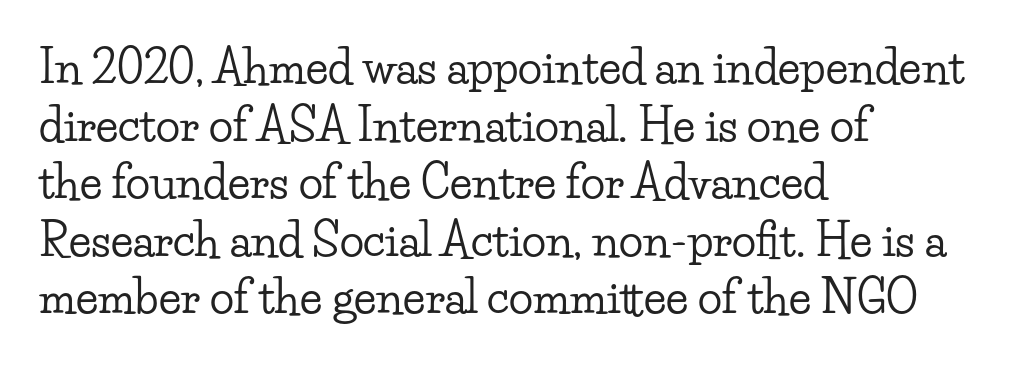
{"serif": "yes", "italic": "no", "width": "wide", "stroke_contrast": "low", "x_height": "small", "monospaced": "no", "underline": "no", "align": "left", "line_spacing": "normal", "line_spacing_ratio": 1.28, "letter_spacing": "normal", "letter_spacing_em": 0.0, "glyph_px": 45}
